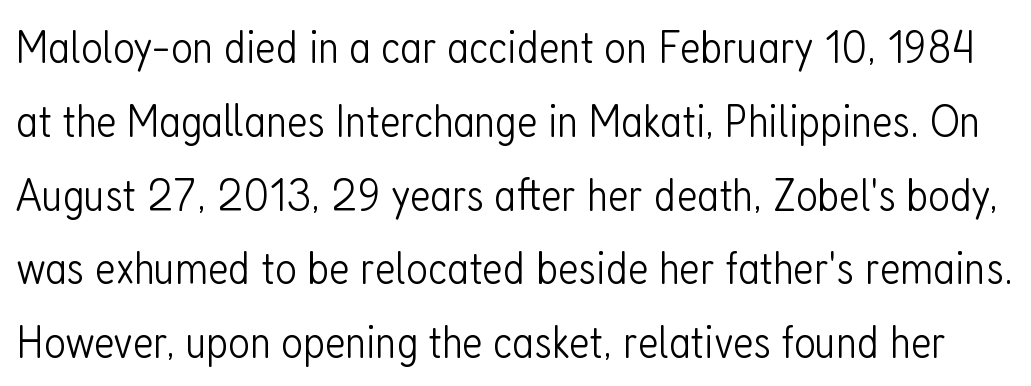
These lines are rendered in a variable-pitch font. A normal amount of white space separates one row of letters from the next. Underlining? Definitely not there. In terms of letterspacing, this is plain default setting. Ink coverage per letter is moderate at most. The glyphs in this specimen are sans serif.
